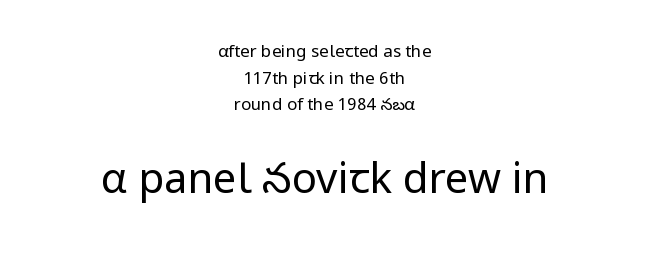
Check the space under the baseline: it is left empty. The typography opts for an upright posture over an oblique one. Compared with typical paragraphs, the rows here are spaced about the same. Whoever set this made the second block the dominant, larger element. The font sits on the lighter half of the weight spectrum, regular included.
